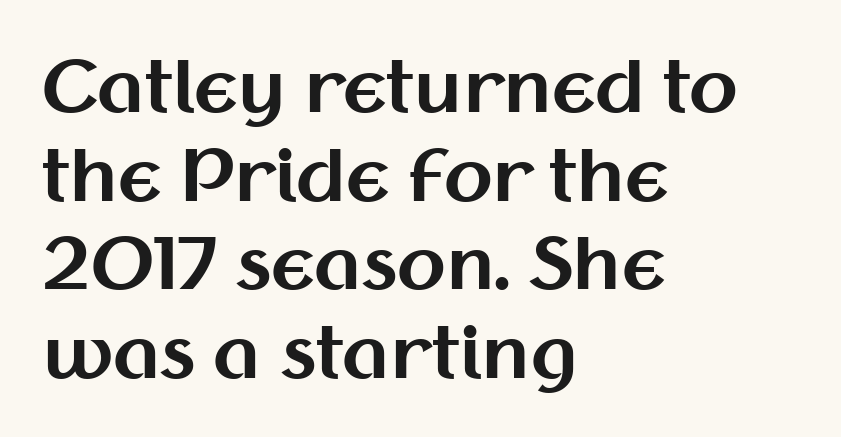
Look at the stroke-to-counter ratio: heavy, a bold. These lines stack with their left ends in a neat column. The type family on display is of the sans-serif kind. A normal amount of white space separates one row of letters from the next.
